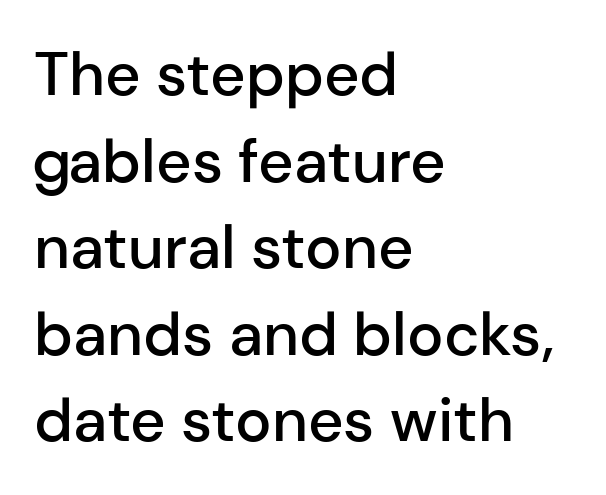
Q: Is the text bold? A: Semi-bold.
Q: Is the text italic (slanted)? A: No, it is upright.
Q: Is the typeface a serif or a sans-serif typeface? A: Sans-serif.
Q: Is the text underlined? A: No.
Q: How is the paragraph aligned? A: Left-aligned.
Q: Is the spacing between letters normal or unusually wide? A: Normal.
Q: Is the spacing between lines tight, normal or loose? A: Normal.
Q: Width (condensed, normal, or wide)? A: Normal.
Q: Stroke contrast? A: Low.
Q: x-height? A: Medium.
Q: Monospaced? A: No.
